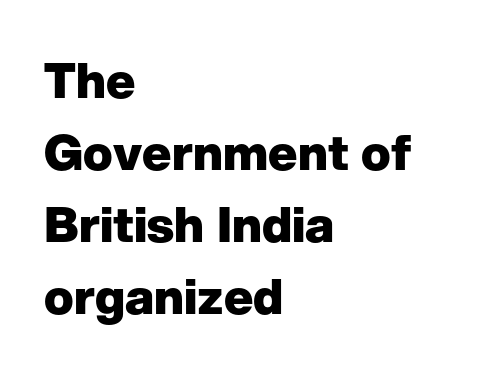
{"serif": "no", "italic": "no", "bold": "yes", "weight": "heavy", "width": "normal", "stroke_contrast": "low", "x_height": "medium", "monospaced": "no", "underline": "no", "align": "left", "line_spacing": "normal", "line_spacing_ratio": 1.47, "letter_spacing": "normal", "letter_spacing_em": 0.0, "glyph_px": 49}
